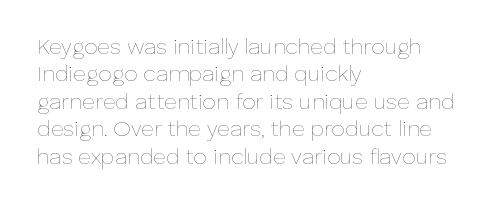
Counters stay open thanks to moderate or lighter strokes. All the whitespace from short lines collects on the right. Normally led — the rows are evenly, conventionally spaced. The glyphs are unaccompanied by any horizontal stroke below them.
